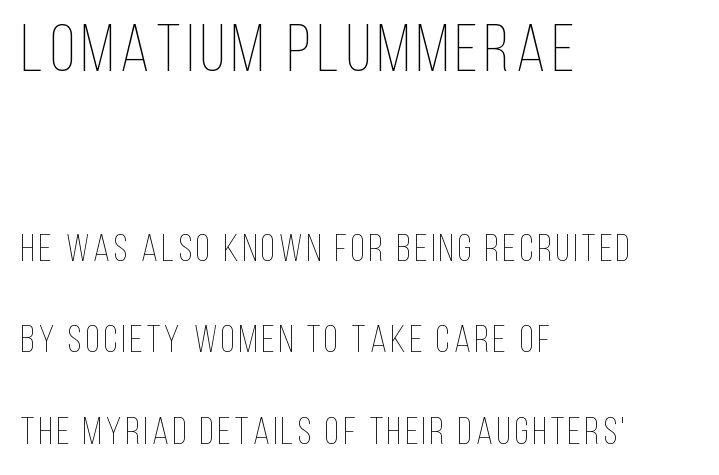
When letters stand straight like this, we call the style roman or upright. No extra ink here — the face is not bold. The paragraph has a hard left edge and a soft right edge. The block of text is sparse from top to bottom, with ample space between rows. Two sizes are in play, and the larger belongs to the first block.
